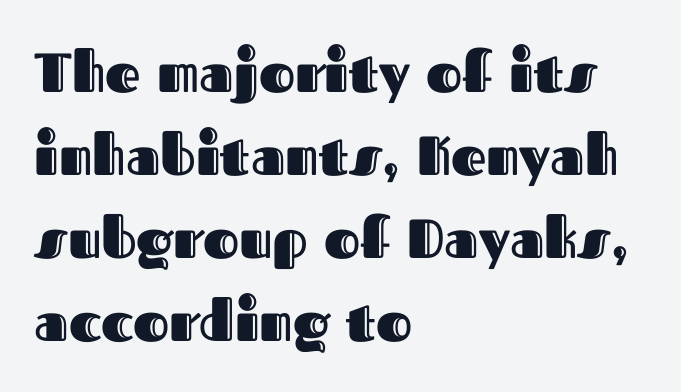
The image shows 55 px text type, upright; set left-aligned, normal line spacing (1.51x), normal letter spacing, not underlined; a medium x-height.
